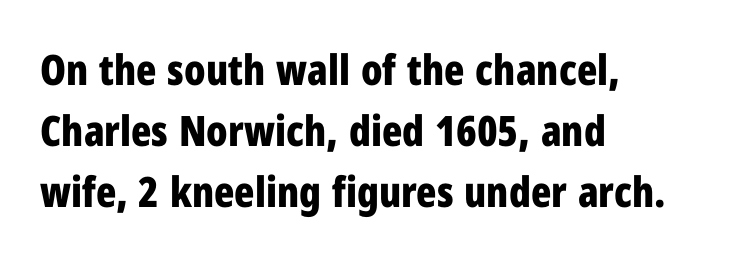
Characters remain perfectly vertical along every line. What weight is shown? A full bold with thick strokes. The face used here is a sans, in the tradition of grotesques and geometrics. Caption: standard tracking, unaltered. Check under the words: just untouched page.
